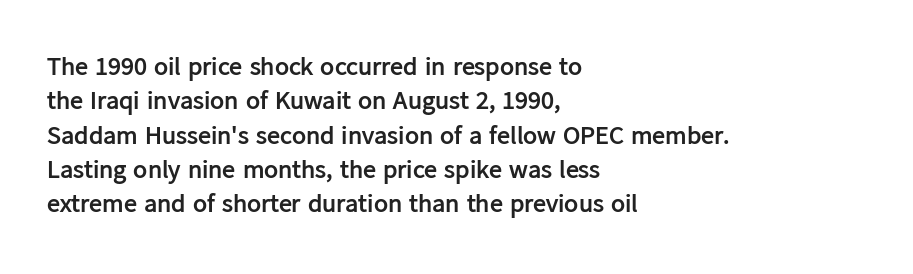
Q: Is the text bold? A: Yes.
Q: Is the text italic (slanted)? A: No, it is upright.
Q: Is the text underlined? A: No.
Q: How is the paragraph aligned? A: Left-aligned.
Q: Is the spacing between letters normal or unusually wide? A: Normal.
Q: Is the spacing between lines tight, normal or loose? A: Normal.
